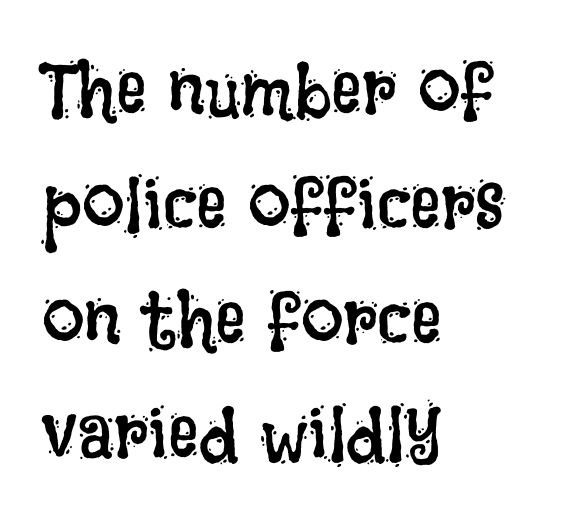
Quick note: not italic, upright. The string is rendered with underlining switched off. This block has exactly the height ordinary leading produces. This rendering uses left alignment, leaving the right contour irregular. Look at the tracking — it's just the regular setting, nothing added.
